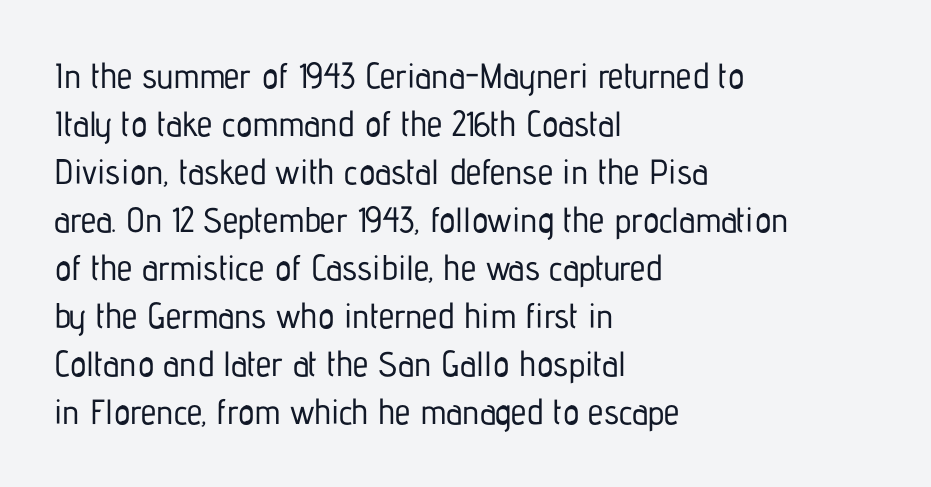
Q: Is the text italic (slanted)? A: No, it is upright.
Q: Is the typeface a serif or a sans-serif typeface? A: Sans-serif.
Q: Is the text underlined? A: No.
Q: How is the paragraph aligned? A: Left-aligned.
Q: Is the spacing between letters normal or unusually wide? A: Normal.
Q: Is the spacing between lines tight, normal or loose? A: Normal.
Q: Width (condensed, normal, or wide)? A: Condensed.
Q: Stroke contrast? A: Low.
Q: x-height? A: Medium.
Q: Monospaced? A: No.
